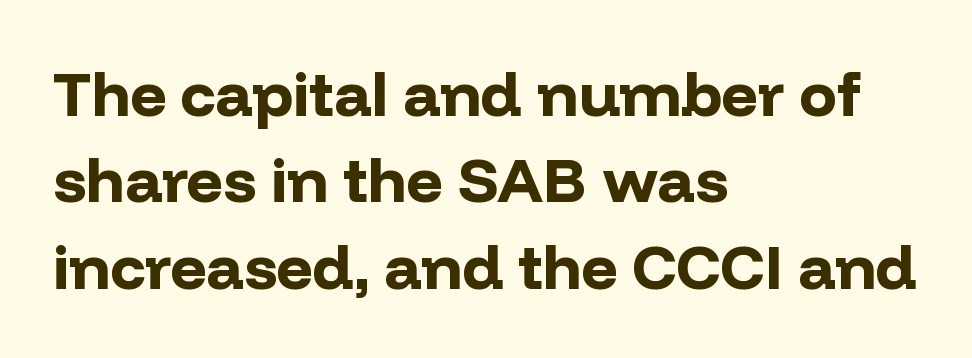
{"serif": "no", "italic": "no", "bold": "yes", "weight": "bold", "width": "normal", "stroke_contrast": "low", "x_height": "medium", "monospaced": "no", "underline": "no", "align": "left", "line_spacing": "normal", "line_spacing_ratio": 1.37, "letter_spacing": "normal", "letter_spacing_em": 0.0, "glyph_px": 63}
